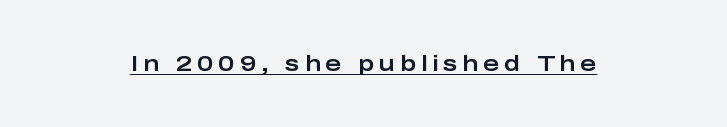
The image shows 22 px text type, upright; set centered, unusually wide letter spacing (+0.22 em), underlined.
